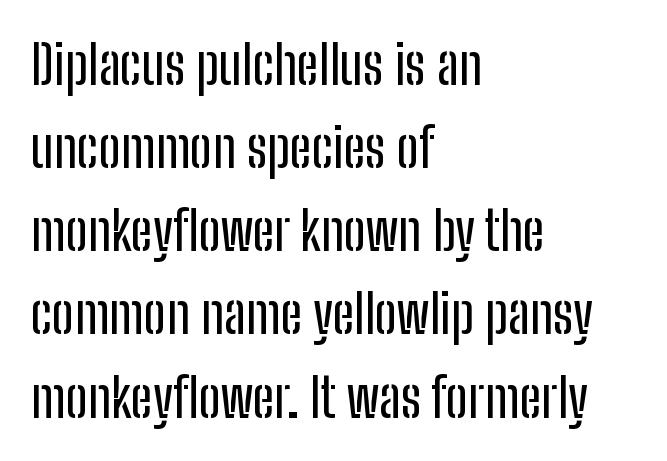
Q: Is the text italic (slanted)? A: No, it is upright.
Q: Is the typeface a serif or a sans-serif typeface? A: Sans-serif.
Q: Is the text underlined? A: No.
Q: How is the paragraph aligned? A: Left-aligned.
Q: Is the spacing between letters normal or unusually wide? A: Normal.
Q: Is the spacing between lines tight, normal or loose? A: Normal.
Q: Width (condensed, normal, or wide)? A: Condensed.
Q: Stroke contrast? A: Low.
Q: x-height? A: Medium.
Q: Monospaced? A: No.
